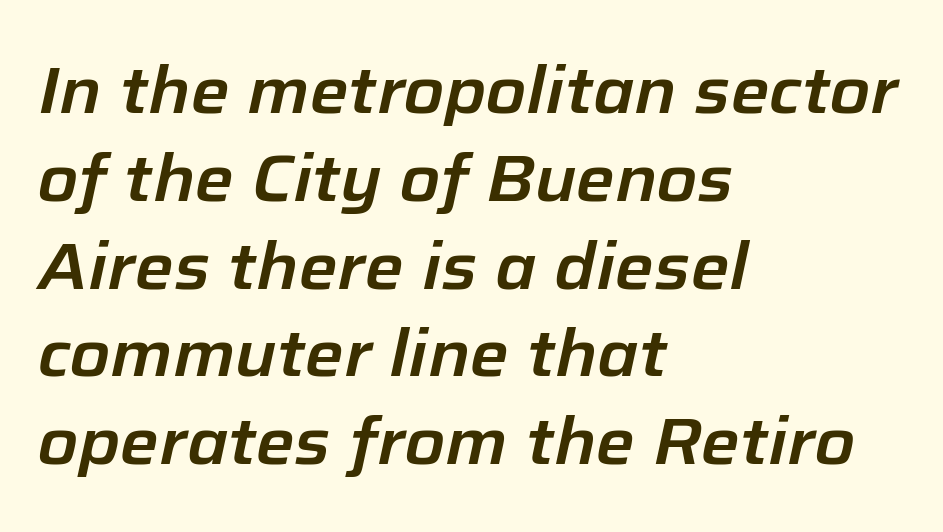
{"italic": "yes", "lean": "right", "slant_degrees": 12, "width": "normal", "stroke_contrast": "low", "x_height": "medium", "monospaced": "no", "underline": "no", "align": "left", "line_spacing": "normal", "line_spacing_ratio": 1.33, "letter_spacing": "normal", "letter_spacing_em": 0.0, "glyph_px": 66}
